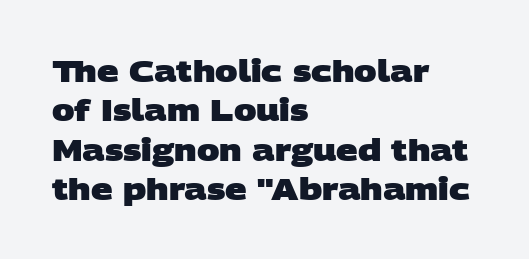
There is no visible air inserted between adjacent glyphs. The typesetting leans heavy: a genuine bold. The area under the type is left untouched. Observe the absence of serifs on each vertical stroke in this sample. Notice how the passage keeps a crisp vertical edge on the left only.
